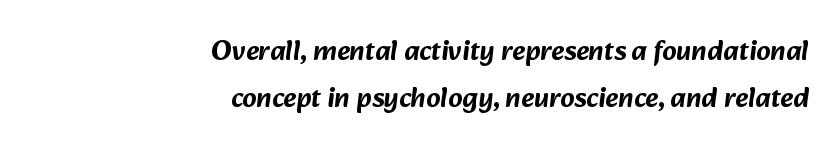
{"serif": "no", "width": "normal", "stroke_contrast": "low", "x_height": "medium", "monospaced": "no", "underline": "no", "align": "right", "line_spacing": "normal", "line_spacing_ratio": 1.67, "letter_spacing": "normal", "letter_spacing_em": 0.0, "glyph_px": 28}
